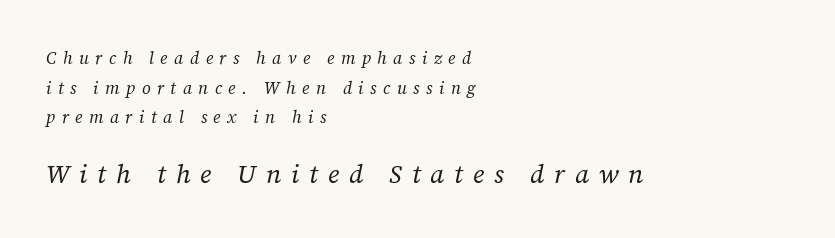
The image shows 26 px text type, italic (leaning right); set left-aligned, line spacing 1.74x, unusually wide letter spacing (+0.38 em), not underlined; the second (bottom) block is 1.53x larger.
